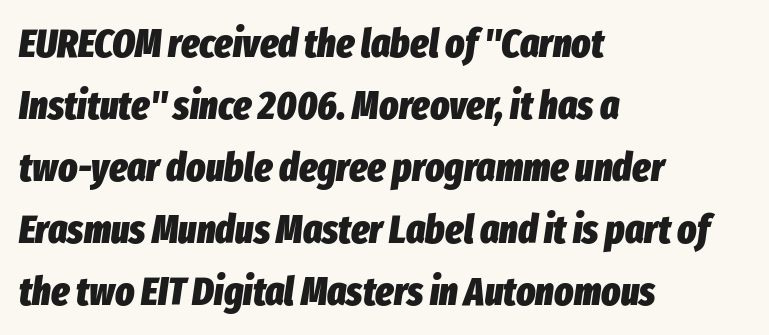
The image shows 40 px heavy, condensed type, italic (leaning right); set left-aligned, normal line spacing (1.55x), normal letter spacing, not underlined; low stroke contrast and a medium x-height.
